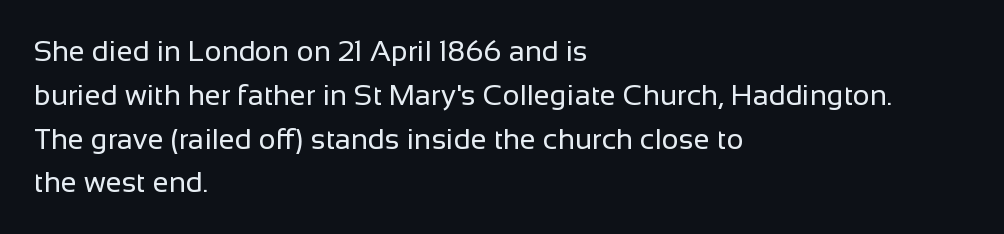
The image shows 29 px regular-weight sans-serif type, upright; set left-aligned, normal line spacing (1.51x), normal letter spacing, not underlined; low stroke contrast and a medium x-height.
